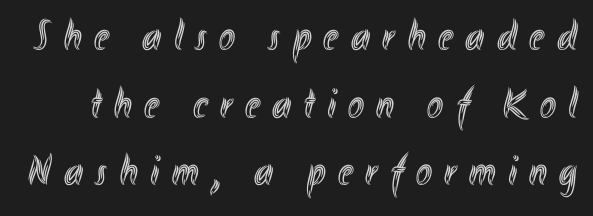
{"width": "condensed", "x_height": "small", "monospaced": "no", "underline": "no", "line_spacing": "normal", "line_spacing_ratio": 1.57, "letter_spacing": "wide", "letter_spacing_em": 0.29, "glyph_px": 43}
